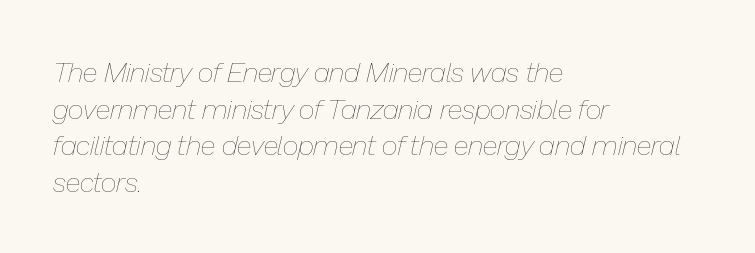
{"italic": "yes", "lean": "right", "slant_degrees": 13, "bold": "no", "weight": "thin", "width": "normal", "stroke_contrast": "low", "x_height": "medium", "monospaced": "no", "underline": "no", "align": "left", "line_spacing": "normal", "line_spacing_ratio": 1.31, "letter_spacing": "normal", "letter_spacing_em": 0.0, "glyph_px": 28}
